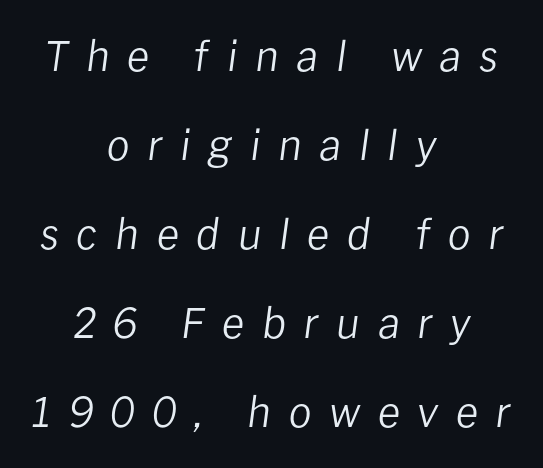
Observe the wide spacing: letters keep a clear distance from each other. Proportional: the letters do not fall into vertical columns. The lettering tilts uniformly, giving the passage an italic look. The passage shown stacks its lines with a broad gap. No heavy texture on the line: the type isn't bold.
